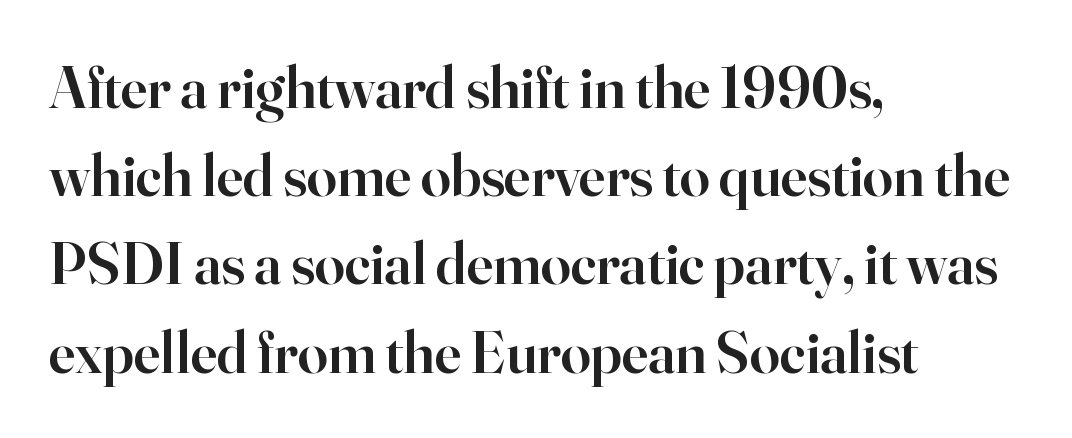
Q: Is the text bold? A: Semi-bold.
Q: Is the text italic (slanted)? A: No, it is upright.
Q: Is the typeface a serif or a sans-serif typeface? A: Serif.
Q: Is the text underlined? A: No.
Q: How is the paragraph aligned? A: Left-aligned.
Q: Is the spacing between letters normal or unusually wide? A: Normal.
Q: Is the spacing between lines tight, normal or loose? A: Normal.
Q: Width (condensed, normal, or wide)? A: Normal.
Q: Stroke contrast? A: High.
Q: x-height? A: Small.
Q: Monospaced? A: No.
